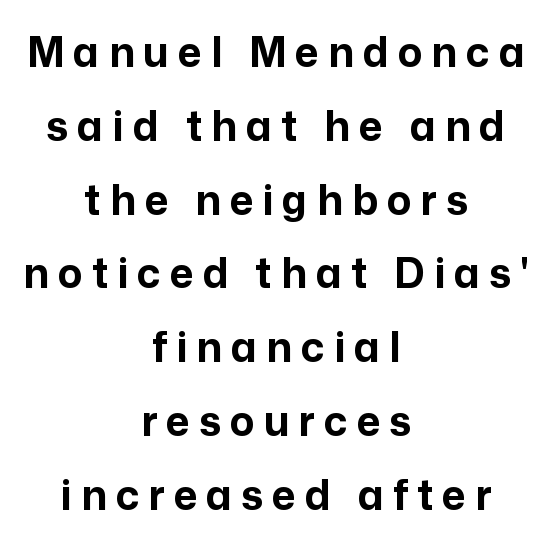
The image shows 41 px bold sans-serif type, upright; set centered, line spacing 1.8x, unusually wide letter spacing (+0.22 em), not underlined; low stroke contrast and a medium x-height.
